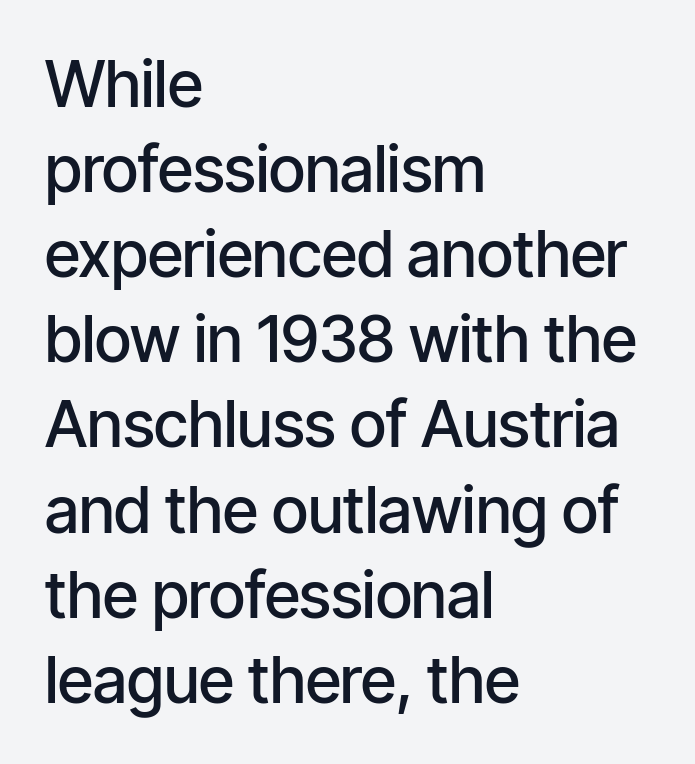
The image shows 64 px semibold, condensed sans-serif type, upright; set left-aligned, normal line spacing (1.33x), normal letter spacing, not underlined; low stroke contrast and a medium x-height.
